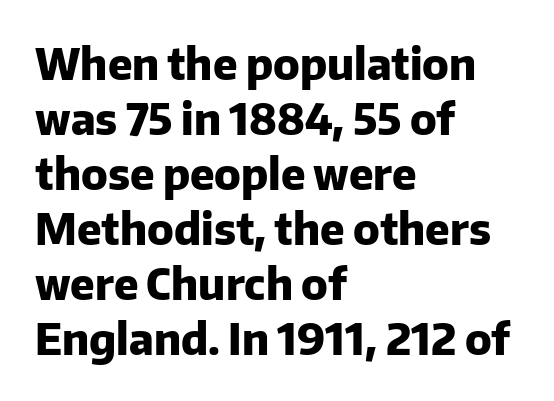
Q: Is the text bold? A: Yes.
Q: Is the text italic (slanted)? A: No, it is upright.
Q: Is the typeface a serif or a sans-serif typeface? A: Sans-serif.
Q: Is the text underlined? A: No.
Q: How is the paragraph aligned? A: Left-aligned.
Q: Is the spacing between letters normal or unusually wide? A: Normal.
Q: Is the spacing between lines tight, normal or loose? A: Normal.
Q: Width (condensed, normal, or wide)? A: Normal.
Q: Stroke contrast? A: Low.
Q: x-height? A: Medium.
Q: Monospaced? A: No.
